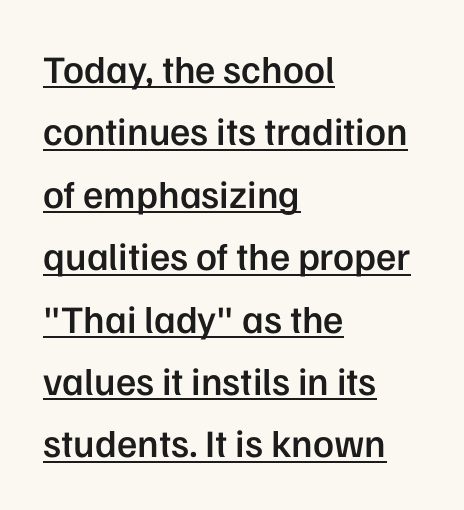
Q: Is the text bold? A: Semi-bold.
Q: Is the text italic (slanted)? A: No, it is upright.
Q: Is the typeface a serif or a sans-serif typeface? A: Sans-serif.
Q: Is the text underlined? A: Yes.
Q: How is the paragraph aligned? A: Left-aligned.
Q: Is the spacing between letters normal or unusually wide? A: Normal.
Q: Is the spacing between lines tight, normal or loose? A: Normal.
Q: Width (condensed, normal, or wide)? A: Normal.
Q: Stroke contrast? A: Low.
Q: x-height? A: Medium.
Q: Monospaced? A: No.
